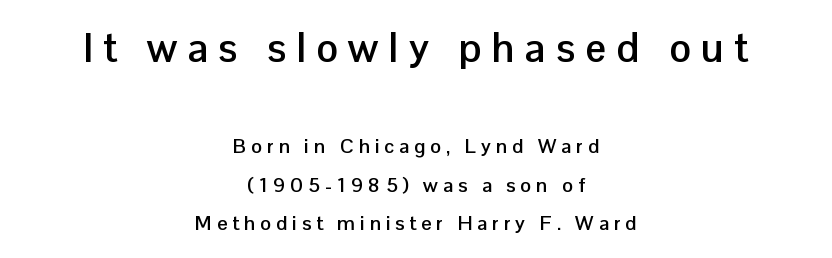
The image shows 41 px semibold sans-serif type, upright; set centered, loose line spacing (1.93x), unusually wide letter spacing (+0.25 em), not underlined; the first (top) block is 2.05x larger; low stroke contrast and a medium x-height.
